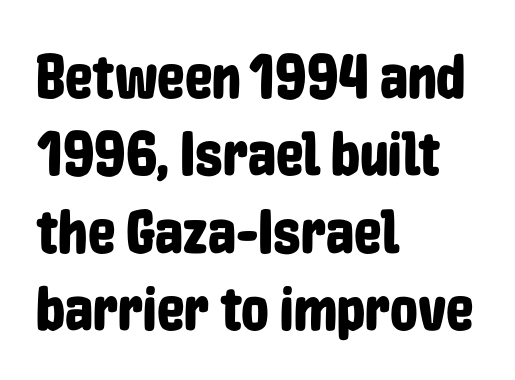
The space between consecutive lines is moderate. The letters sit at their default tracking, neither squeezed nor spread. Is this a fixed-width face? No — the glyphs have proportional, varying widths. Are there feet on the stems? There aren't — it's a sans.
